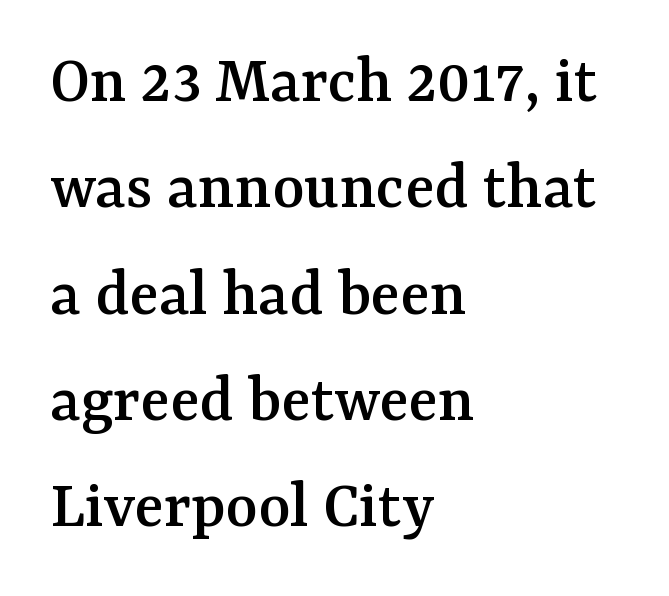
Q: Is the text italic (slanted)? A: No, it is upright.
Q: Is the typeface a serif or a sans-serif typeface? A: Serif.
Q: Is the text underlined? A: No.
Q: How is the paragraph aligned? A: Left-aligned.
Q: Is the spacing between letters normal or unusually wide? A: Normal.
Q: Is the spacing between lines tight, normal or loose? A: Normal.
Q: Width (condensed, normal, or wide)? A: Normal.
Q: Stroke contrast? A: Medium.
Q: x-height? A: Medium.
Q: Monospaced? A: No.
